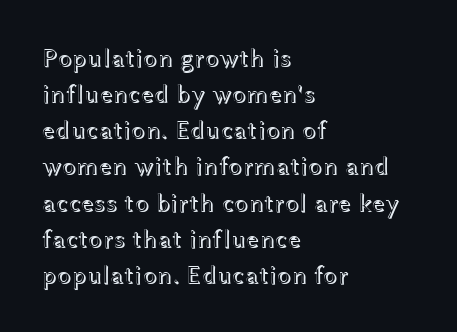
Q: Is the text italic (slanted)? A: No, it is upright.
Q: Is the text underlined? A: No.
Q: How is the paragraph aligned? A: Left-aligned.
Q: Is the spacing between letters normal or unusually wide? A: Normal.
Q: Is the spacing between lines tight, normal or loose? A: Normal.
